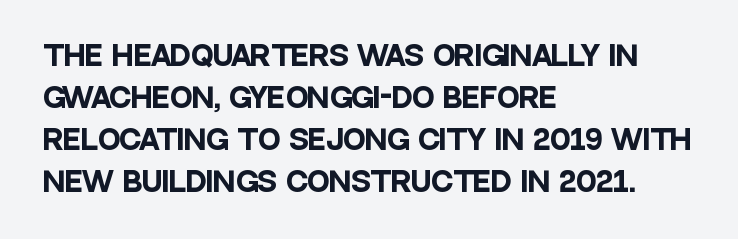
{"italic": "no", "bold": "yes", "underline": "no", "align": "left", "line_spacing": "normal", "line_spacing_ratio": 1.55, "letter_spacing": "normal", "letter_spacing_em": 0.0, "glyph_px": 27}
